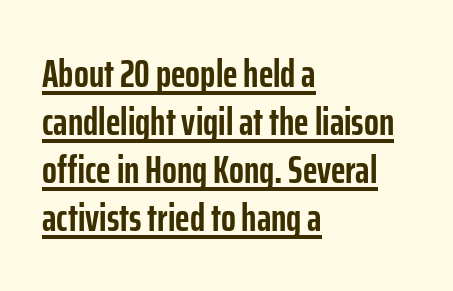
Q: Is the text bold? A: Yes.
Q: Is the text italic (slanted)? A: No, it is upright.
Q: Is the typeface a serif or a sans-serif typeface? A: Sans-serif.
Q: Is the text underlined? A: Yes.
Q: How is the paragraph aligned? A: Left-aligned.
Q: Is the spacing between letters normal or unusually wide? A: Normal.
Q: Width (condensed, normal, or wide)? A: Condensed.
Q: Stroke contrast? A: Low.
Q: x-height? A: Medium.
Q: Monospaced? A: No.
